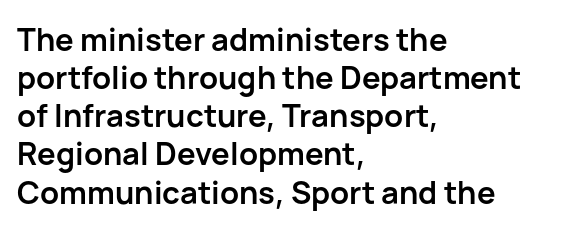
The image shows 31 px semibold sans-serif type, upright; set left-aligned, line spacing 1.23x, normal letter spacing, not underlined; low stroke contrast and a medium x-height.
